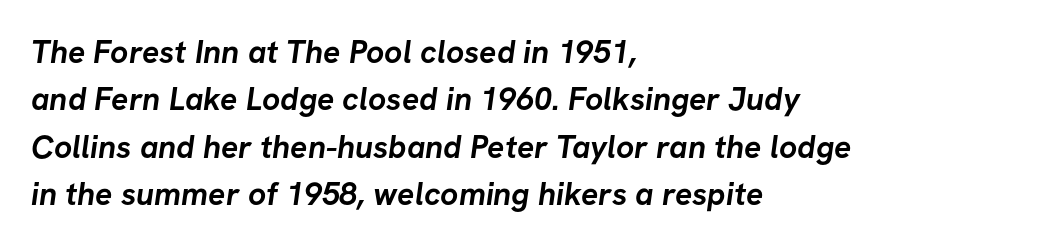
The image shows 32 px semibold sans-serif type; set left-aligned, normal line spacing (1.48x), normal letter spacing, not underlined; low stroke contrast and a medium x-height.
